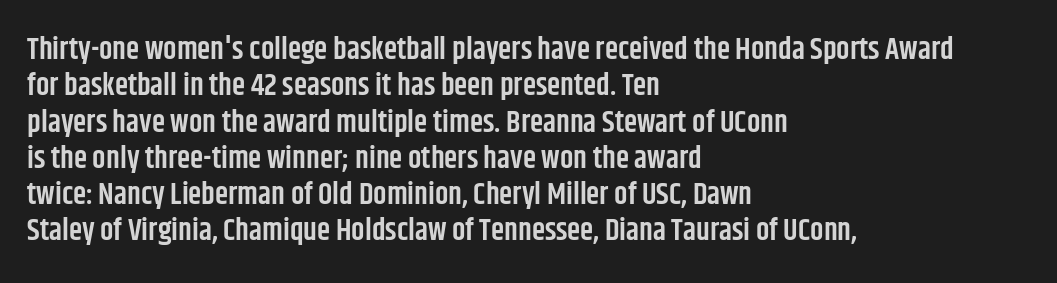
The image shows 30 px semibold, condensed sans-serif type, upright; set left-aligned, line spacing 1.21x, normal letter spacing, not underlined; low stroke contrast and a large x-height.
